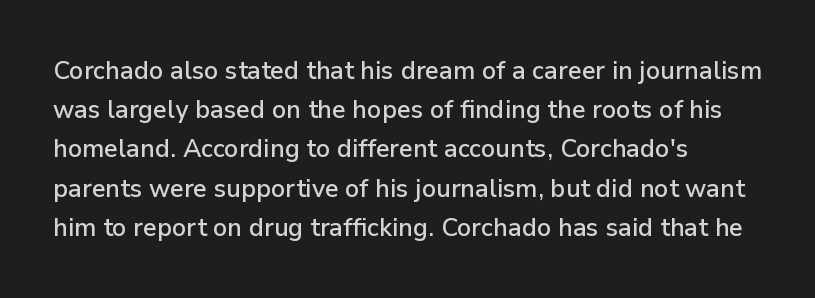
The image shows 25 px text type, upright; set left-aligned, normal line spacing (1.57x), normal letter spacing, not underlined.
